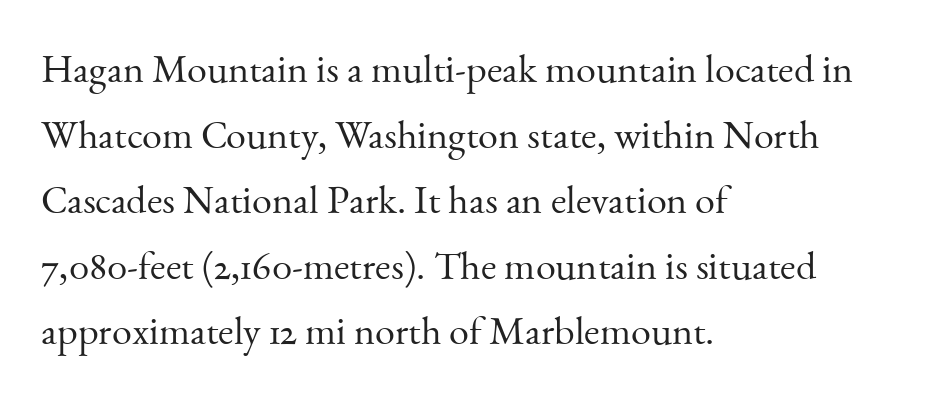
Q: Is the text bold? A: No.
Q: Is the text italic (slanted)? A: No, it is upright.
Q: Is the typeface a serif or a sans-serif typeface? A: Serif.
Q: Is the text underlined? A: No.
Q: How is the paragraph aligned? A: Left-aligned.
Q: Is the spacing between letters normal or unusually wide? A: Normal.
Q: Is the spacing between lines tight, normal or loose? A: Normal.
Q: Width (condensed, normal, or wide)? A: Normal.
Q: Stroke contrast? A: Medium.
Q: x-height? A: Small.
Q: Monospaced? A: No.
